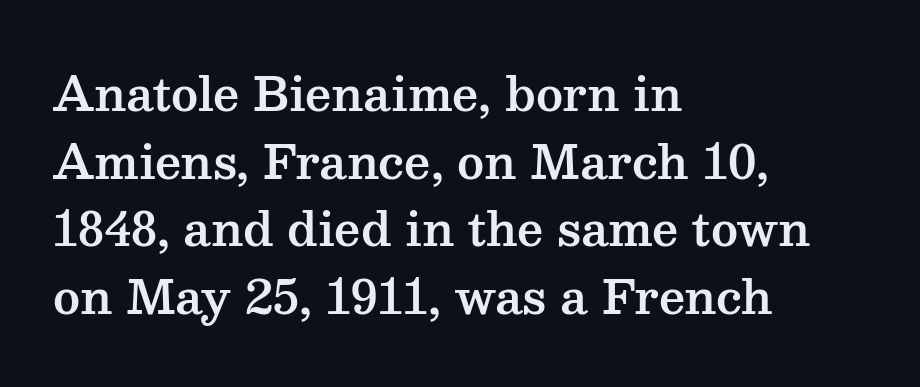
The leading is moderate, giving the passage an even texture. Default kerning and tracking; the words read as compact shapes. The typeface chosen for these lines features serifs. Spacing verdict: proportional, widths tailored to each character.
